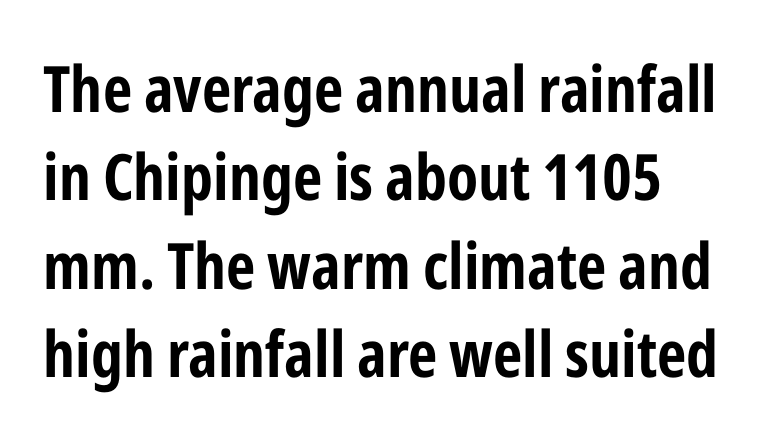
The rendering uses natural spacing where letterforms have individual widths. Between one letter and the next there's only the usual sliver of space. Unmarked baselines from the first word to the last. Every character sits straight up, as roman type does. Reading down the column, the eye jumps a familiar distance to each next line.
